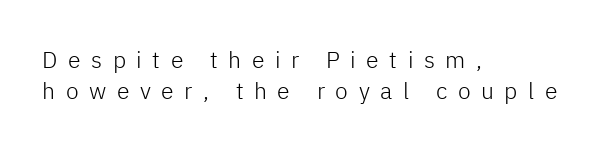
All the whitespace from short lines collects on the right. Caption: expanded tracking, letters set apart. The lettering holds an erect, upright posture throughout. Each stroke keeps to a modest, everyday thickness or less.
